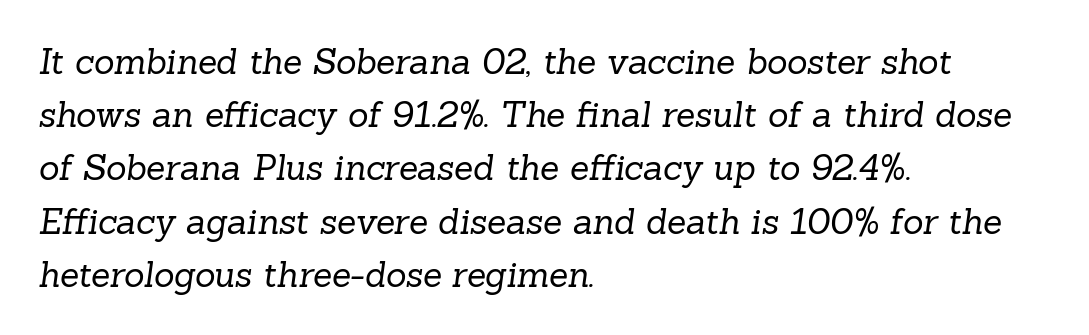
The space directly below the letters is spotless. The letters sit at their default tracking, neither squeezed nor spread. The paragraph has a hard left edge and a soft right edge. Stem width sits at or under what a default text font uses. Are there feet on the stems? There are — it's a serif. Here the designer chose a conventional face with non-uniform glyph widths.
